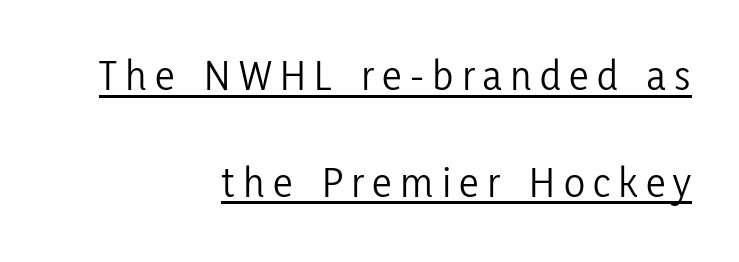
The image shows 44 px light, condensed sans-serif type, upright; set right-aligned, loose line spacing (2.43x), underlined; low stroke contrast and a medium x-height.
